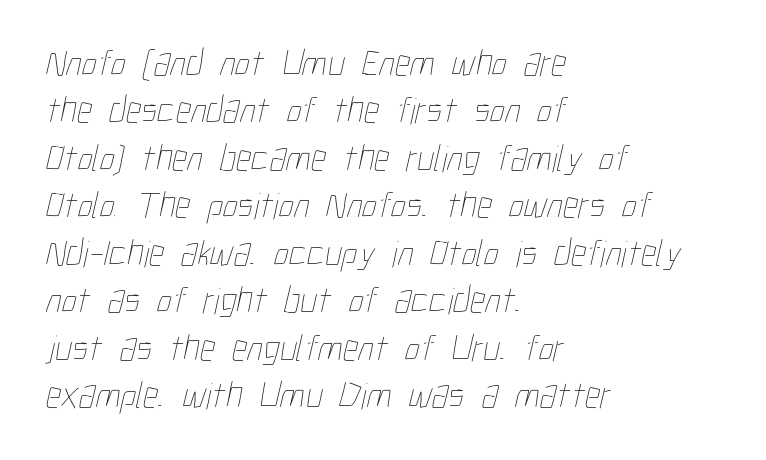
Here the designer chose a conventional face with non-uniform glyph widths. The designer left line spacing at the default. Decoration check: the copy has no underline. Caption: standard tracking, unaltered. Ink coverage per letter is moderate at most. Casual observation: everything's shoved over to the left.
